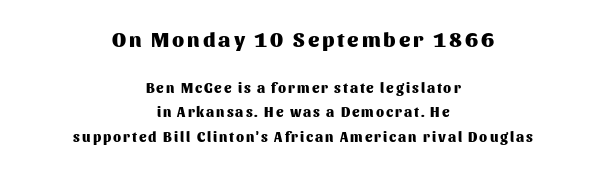
{"italic": "no", "bold": "yes", "underline": "no", "align": "center", "line_spacing_ratio": 1.73, "larger_block": "first", "size_ratio": 1.5, "glyph_px": 21}
